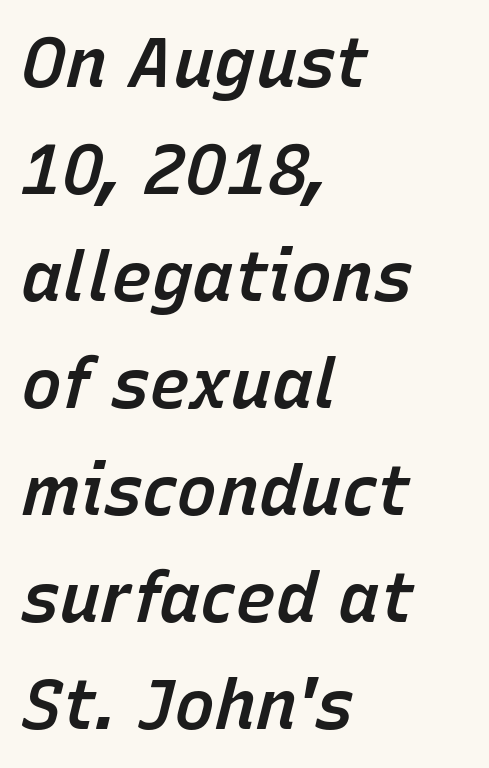
Q: Is the text bold? A: Semi-bold.
Q: Is the text italic (slanted)? A: Yes, it leans right by about 15 degrees.
Q: Is the text underlined? A: No.
Q: How is the paragraph aligned? A: Left-aligned.
Q: Is the spacing between letters normal or unusually wide? A: Normal.
Q: Is the spacing between lines tight, normal or loose? A: Normal.
Q: Width (condensed, normal, or wide)? A: Normal.
Q: Stroke contrast? A: Low.
Q: x-height? A: Medium.
Q: Monospaced? A: No.
